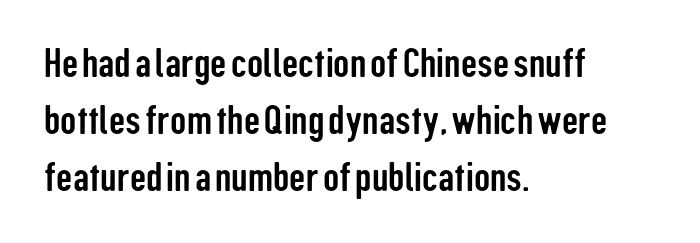
The image shows 40 px condensed sans-serif type, upright; set left-aligned, normal line spacing (1.43x), normal letter spacing, not underlined; low stroke contrast and a medium x-height.
